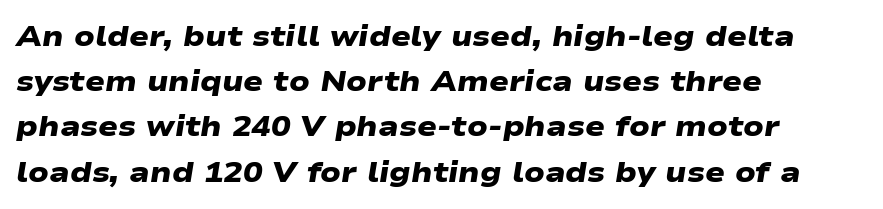
{"serif": "no", "bold": "yes", "weight": "heavy", "width": "wide", "stroke_contrast": "low", "x_height": "medium", "monospaced": "no", "underline": "no", "align": "left", "line_spacing": "normal", "line_spacing_ratio": 1.56, "letter_spacing": "normal", "letter_spacing_em": 0.0, "glyph_px": 29}
